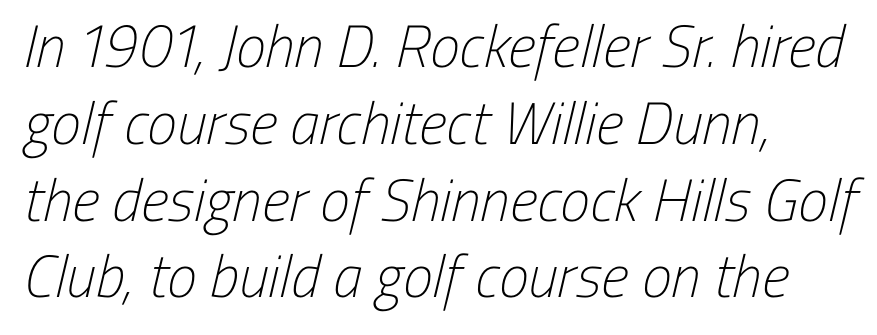
Q: Is the text bold? A: No.
Q: Is the typeface a serif or a sans-serif typeface? A: Sans-serif.
Q: Is the text underlined? A: No.
Q: How is the paragraph aligned? A: Left-aligned.
Q: Is the spacing between letters normal or unusually wide? A: Normal.
Q: Is the spacing between lines tight, normal or loose? A: Normal.
Q: Width (condensed, normal, or wide)? A: Condensed.
Q: Stroke contrast? A: Low.
Q: x-height? A: Medium.
Q: Monospaced? A: No.
